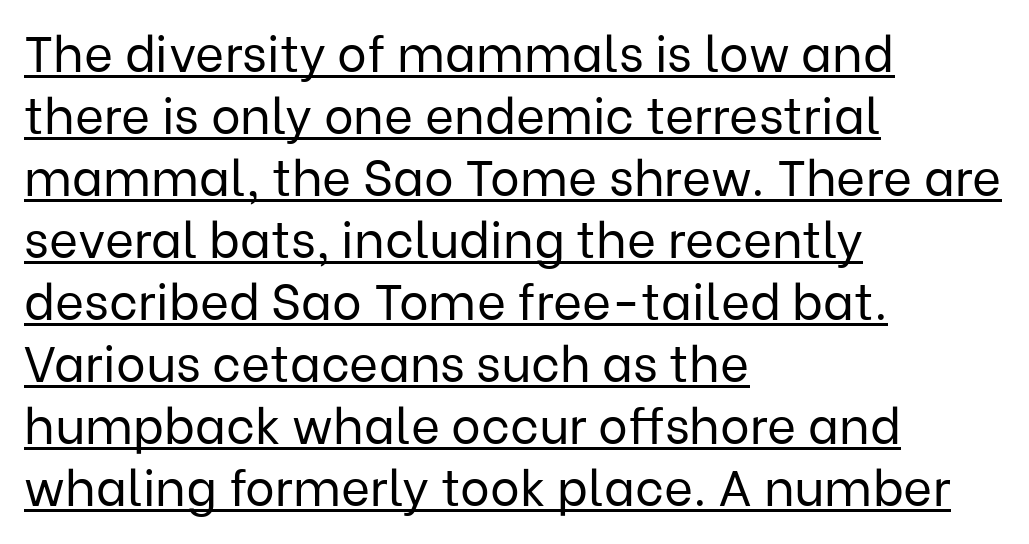
The image shows 50 px regular-weight sans-serif type, upright; set left-aligned, line spacing 1.24x, normal letter spacing, underlined; low stroke contrast and a medium x-height.
